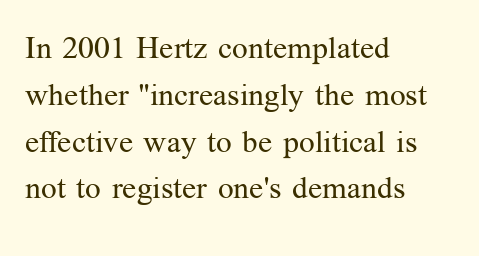
The image shows 31 px regular-weight serif type, upright; set left-aligned, normal line spacing (1.51x), normal letter spacing, not underlined; medium stroke contrast and a medium x-height.
